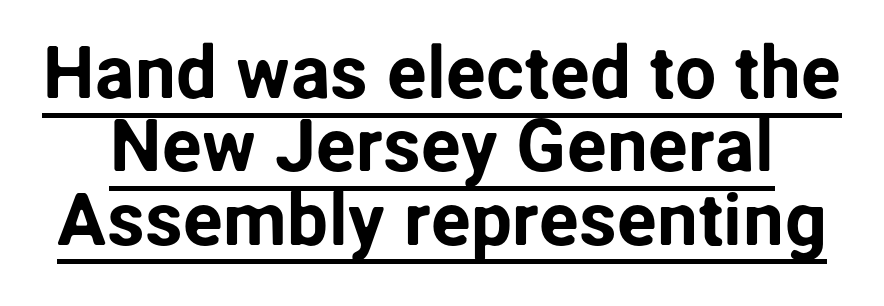
The image shows 74 px sans-serif type, upright; set tight line spacing (0.99x), normal letter spacing, underlined; low stroke contrast and a medium x-height.
